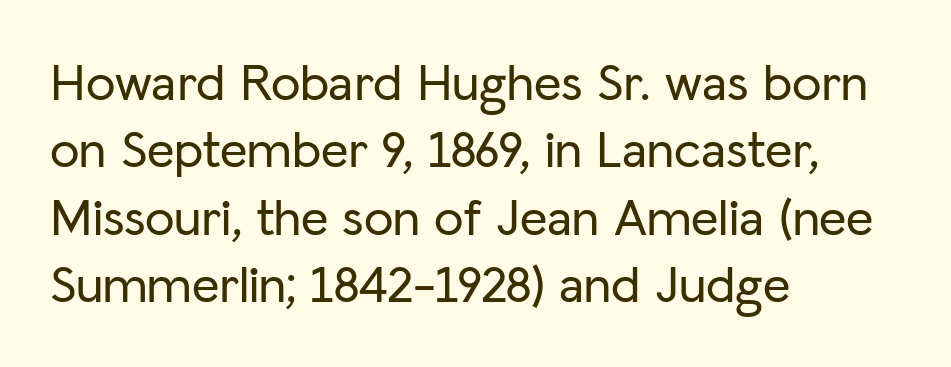
The image shows 53 px sans-serif type, upright; set left-aligned, normal line spacing (1.27x), normal letter spacing, not underlined; low stroke contrast and a medium x-height.
